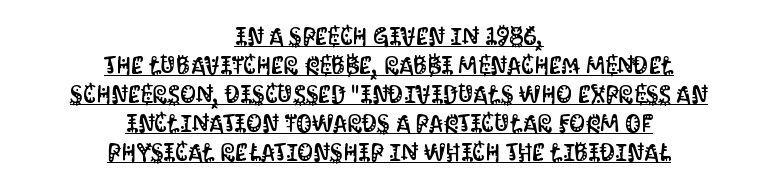
Each line of the rendering has a horizontal stroke beneath the glyphs. The type is set solid horizontally, with unmodified tracking. Ascenders rise straight up at ninety degrees. Horizontally, the lines are justified to the midpoint only.
